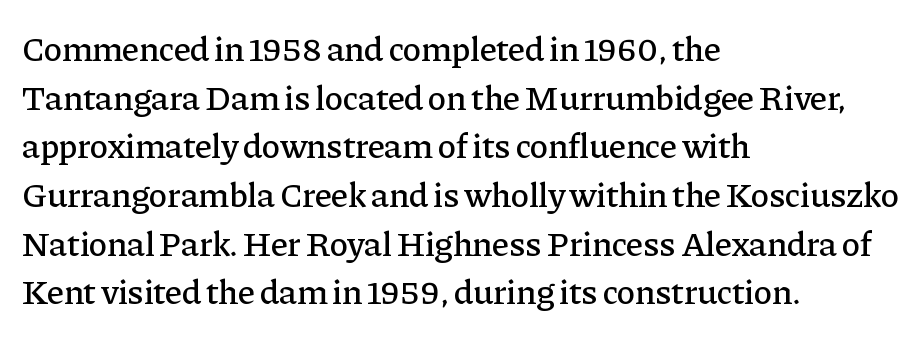
Is there any slant? The stems are plumb. Anything drawn beneath the words? Only blank space. Short note: letters normally spaced. Font category for this specimen: serif. These lines stack with their left ends in a neat column.
